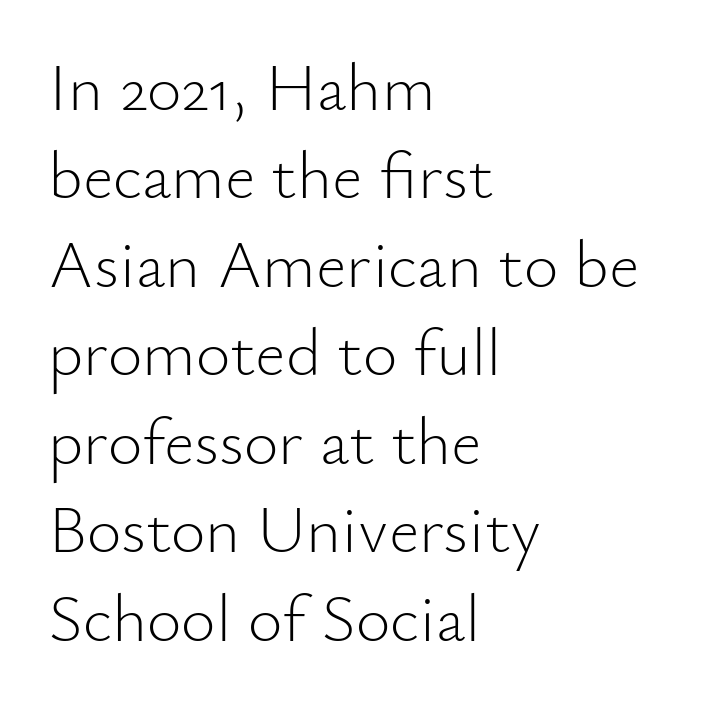
Q: Is the text bold? A: No.
Q: Is the text italic (slanted)? A: No, it is upright.
Q: Is the typeface a serif or a sans-serif typeface? A: Sans-serif.
Q: Is the text underlined? A: No.
Q: How is the paragraph aligned? A: Left-aligned.
Q: Is the spacing between letters normal or unusually wide? A: Normal.
Q: Is the spacing between lines tight, normal or loose? A: Normal.
Q: Width (condensed, normal, or wide)? A: Normal.
Q: Stroke contrast? A: Low.
Q: x-height? A: Small.
Q: Monospaced? A: No.
